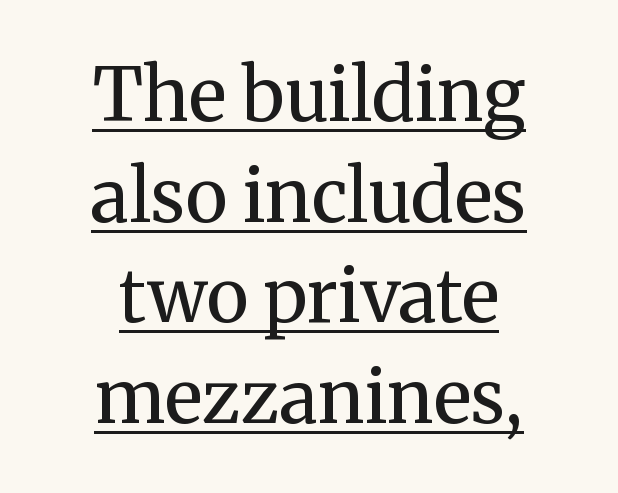
{"serif": "yes", "italic": "no", "bold": "no", "weight": "regular", "width": "normal", "stroke_contrast": "medium", "x_height": "medium", "monospaced": "no", "underline": "yes", "align": "center", "line_spacing": "normal", "line_spacing_ratio": 1.38, "letter_spacing": "normal", "letter_spacing_em": 0.0, "glyph_px": 73}
